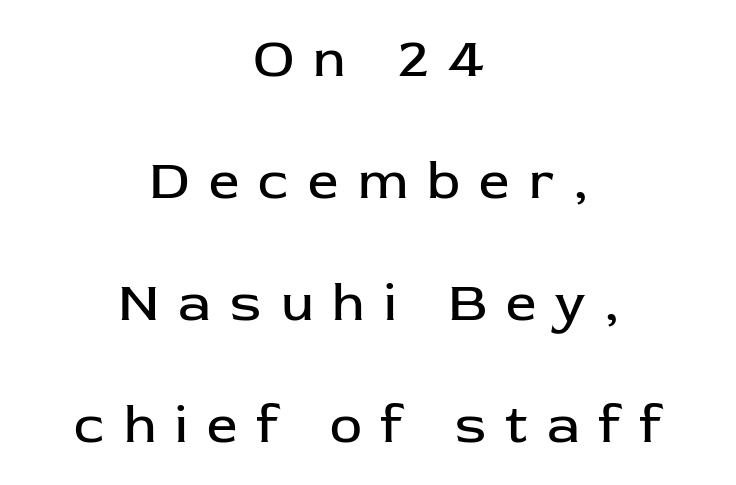
{"serif": "no", "italic": "no", "bold": "no", "weight": "regular", "width": "normal", "stroke_contrast": "low", "x_height": "medium", "monospaced": "no", "underline": "no", "align": "center", "line_spacing": "loose", "line_spacing_ratio": 2.26, "letter_spacing": "wide", "letter_spacing_em": 0.36, "glyph_px": 54}
